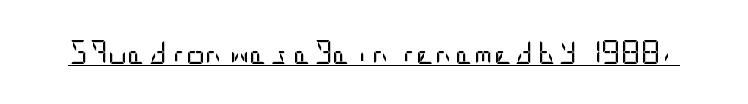
The image shows 24 px text type, upright; set normal letter spacing, underlined.
